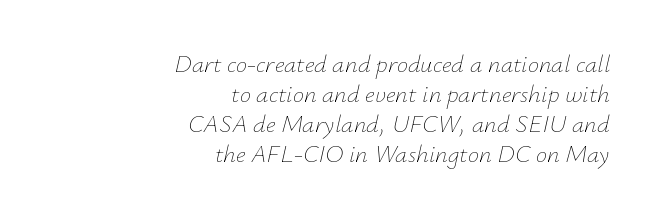
Q: Is the text bold? A: No.
Q: Is the text italic (slanted)? A: Yes, it leans right by about 12 degrees.
Q: Is the text underlined? A: No.
Q: How is the paragraph aligned? A: Right-aligned.
Q: Is the spacing between letters normal or unusually wide? A: Normal.
